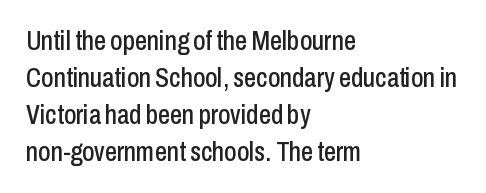
{"italic": "no", "underline": "no", "align": "left", "line_spacing": "normal", "line_spacing_ratio": 1.37, "letter_spacing": "normal", "letter_spacing_em": 0.0, "glyph_px": 27}
